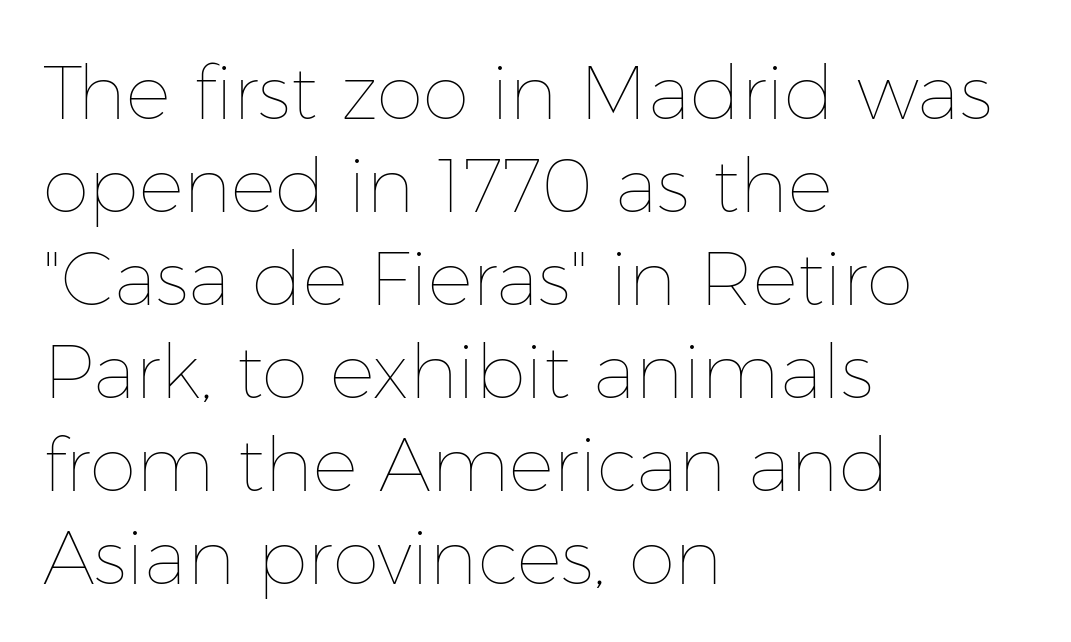
Underlining? Definitely not there. Is the letter spacing exaggerated? No — it looks like the ordinary default. Caption: face not bold, strokes unweighted. Notice how the stems are strictly vertical — no italics here. You could not count columns in this text — the font is proportionally spaced.
